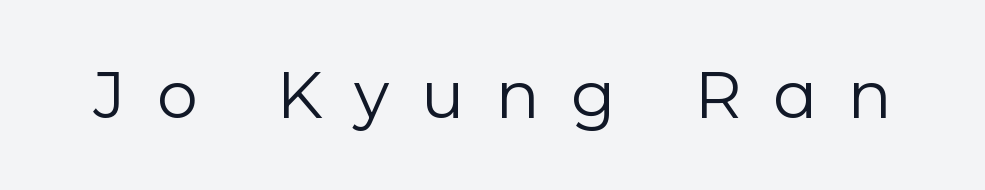
{"serif": "no", "italic": "no", "bold": "no", "weight": "regular", "width": "normal", "stroke_contrast": "low", "x_height": "medium", "monospaced": "no", "underline": "no", "letter_spacing": "wide", "letter_spacing_em": 0.48, "glyph_px": 65}
